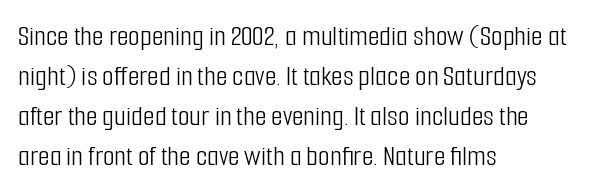
The image shows 30 px light, condensed sans-serif type, upright; set left-aligned, normal line spacing (1.33x), normal letter spacing, not underlined; low stroke contrast and a medium x-height.
